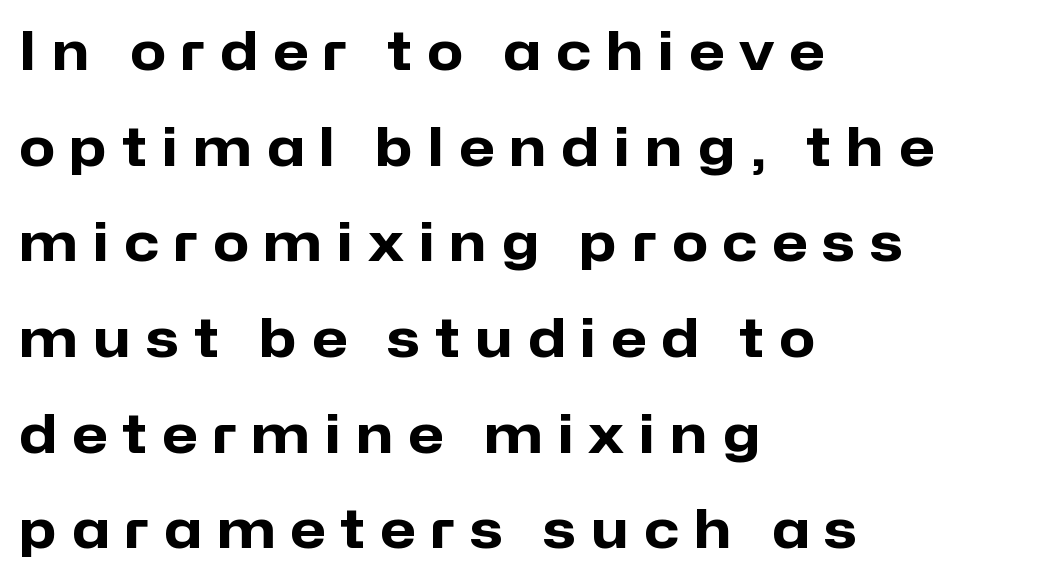
Q: Is the text bold? A: Yes.
Q: Is the text italic (slanted)? A: No, it is upright.
Q: Is the typeface a serif or a sans-serif typeface? A: Sans-serif.
Q: Is the text underlined? A: No.
Q: How is the paragraph aligned? A: Left-aligned.
Q: Is the spacing between letters normal or unusually wide? A: Unusually wide.
Q: Width (condensed, normal, or wide)? A: Normal.
Q: Stroke contrast? A: Low.
Q: x-height? A: Medium.
Q: Monospaced? A: No.
